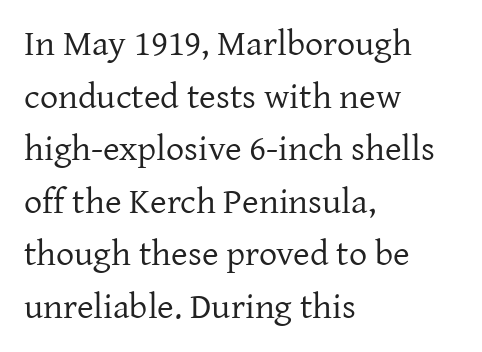
Designer's note — italics off, roman on. Proportional: the letters do not fall into vertical columns. To sum up the face: it has serifs. Underlining? Definitely not there. Words appear dense and cohesive because spacing is normal.
